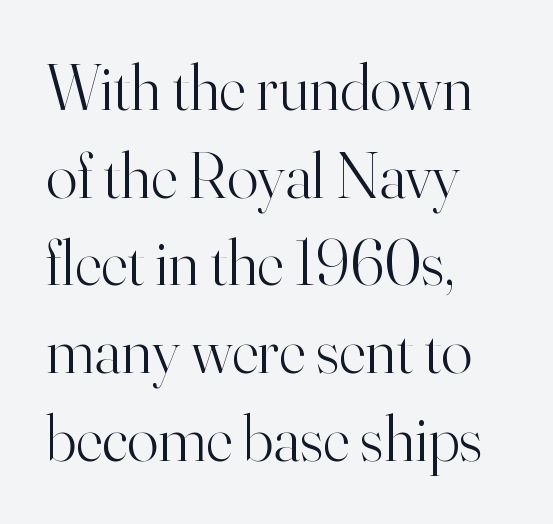
The image shows 65 px light serif type, upright; set left-aligned, normal line spacing (1.35x), normal letter spacing, not underlined; high stroke contrast and a small x-height.
